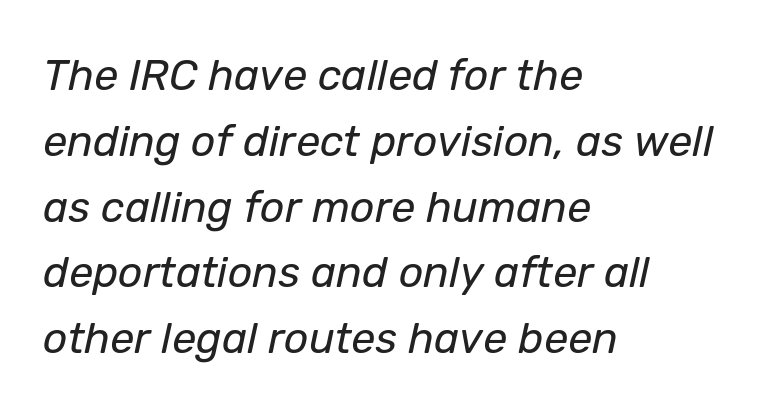
The face used here is proportionally spaced, like ordinary book or web type. Compared with typical body copy, the letter spacing here is the same. The text block is weighted toward the left margin, trailing off unevenly rightward. The block of text has a typical density, with ordinary space between rows. If you drew a line through each stem, it would be angled.
